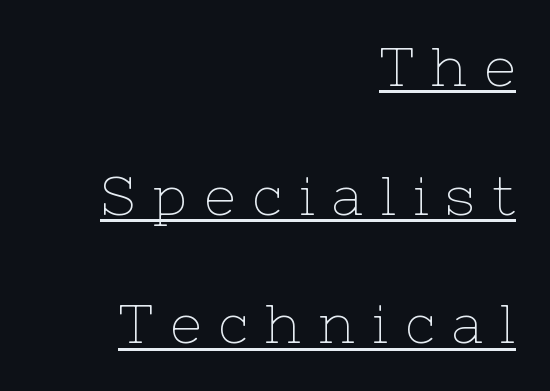
{"serif": "yes", "italic": "no", "bold": "no", "weight": "thin", "width": "normal", "stroke_contrast": "low", "x_height": "medium", "monospaced": "no", "underline": "yes", "align": "right", "line_spacing": "loose", "line_spacing_ratio": 2.34, "letter_spacing": "wide", "letter_spacing_em": 0.31, "glyph_px": 55}
